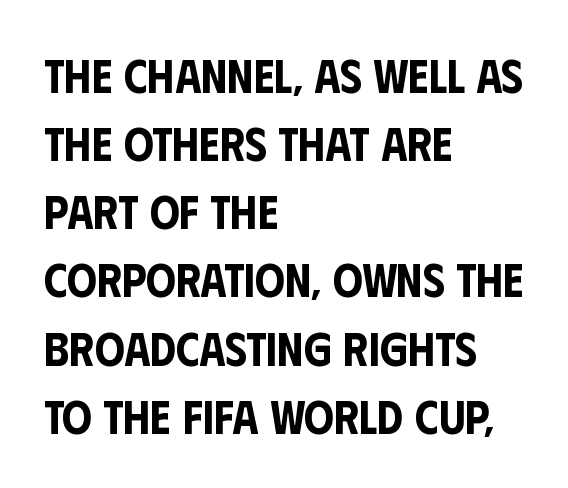
Q: Is the text italic (slanted)? A: No, it is upright.
Q: Is the typeface a serif or a sans-serif typeface? A: Sans-serif.
Q: Is the text underlined? A: No.
Q: How is the paragraph aligned? A: Left-aligned.
Q: Is the spacing between letters normal or unusually wide? A: Normal.
Q: Is the spacing between lines tight, normal or loose? A: Normal.
Q: Width (condensed, normal, or wide)? A: Condensed.
Q: Stroke contrast? A: Low.
Q: x-height? A: Large.
Q: Monospaced? A: No.
